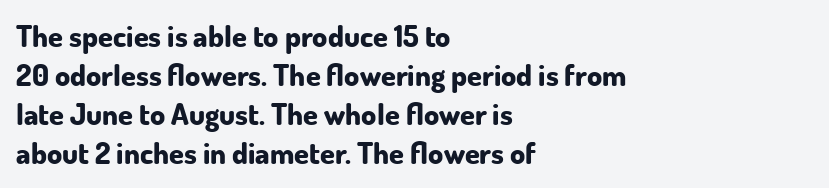
The image shows 30 px bold sans-serif type, upright; set left-aligned, normal line spacing (1.3x), normal letter spacing, not underlined; low stroke contrast and a small x-height.
